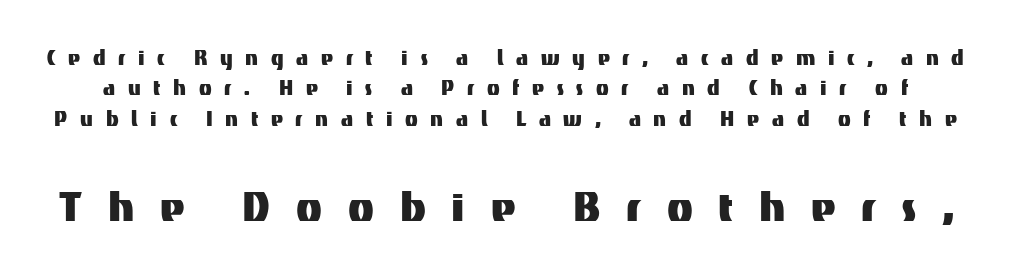
{"serif": "no", "italic": "no", "width": "normal", "stroke_contrast": "medium", "x_height": "medium", "monospaced": "no", "underline": "no", "line_spacing_ratio": 1.17, "letter_spacing": "wide", "letter_spacing_em": 0.49, "larger_block": "second", "size_ratio": 2.04, "glyph_px": 53}
